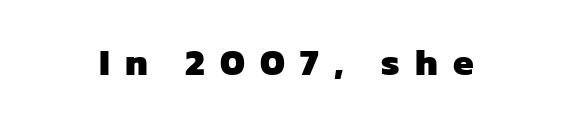
{"serif": "no", "bold": "yes", "weight": "heavy", "width": "normal", "stroke_contrast": "low", "x_height": "medium", "monospaced": "no", "underline": "no", "align": "center", "letter_spacing": "wide", "letter_spacing_em": 0.41, "glyph_px": 37}
